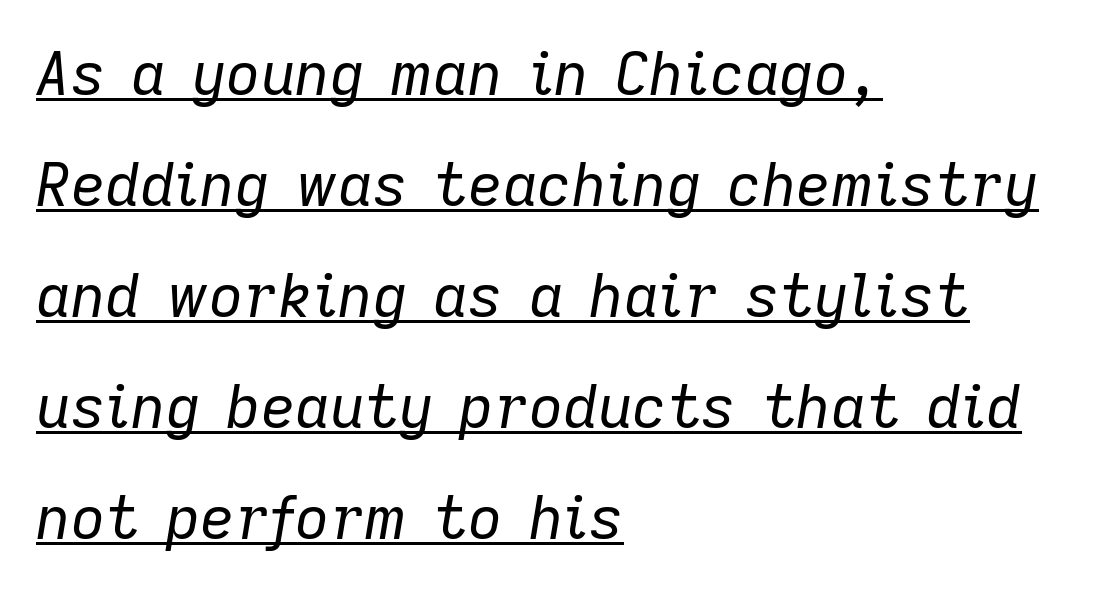
The image shows 60 px regular-weight type, italic (leaning right); set left-aligned, line spacing 1.85x, normal letter spacing, underlined; low stroke contrast and a medium x-height.
